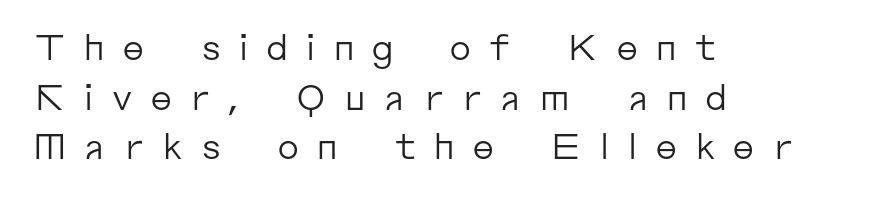
Stems and bowls with no extra thickness — not bold. The lettering holds an erect, upright posture throughout. These lines stack with their left ends in a neat column. The tracking jumps out immediately: characters are airy and widely separated. The gap between lines stays unmarked.
